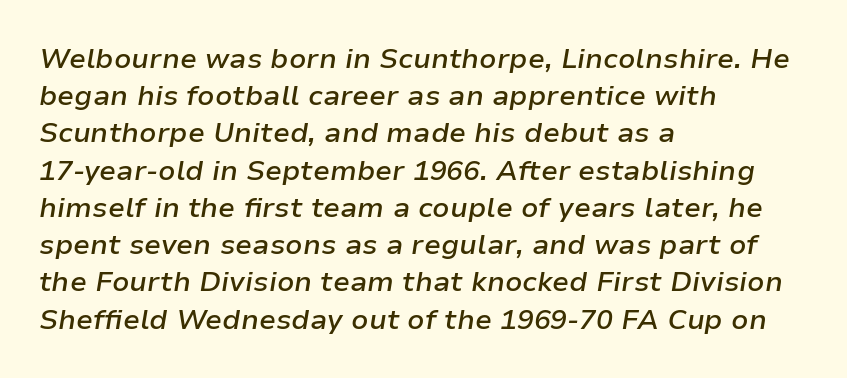
Caption: multi-line text, flush left, ragged right. Tracking here is standard; glyphs follow each other at the usual distance. This is moderately heavy type, rendered in semibold. The leading is moderate, giving the passage an even texture.
